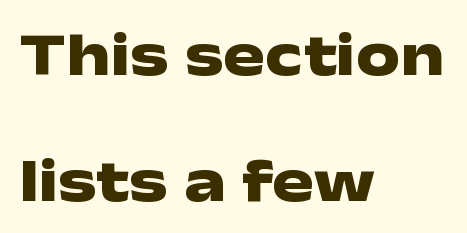
Q: Is the text bold? A: Yes.
Q: Is the text italic (slanted)? A: No, it is upright.
Q: Is the typeface a serif or a sans-serif typeface? A: Sans-serif.
Q: Is the text underlined? A: No.
Q: How is the paragraph aligned? A: Left-aligned.
Q: Is the spacing between letters normal or unusually wide? A: Normal.
Q: Is the spacing between lines tight, normal or loose? A: Loose.
Q: Width (condensed, normal, or wide)? A: Wide.
Q: Stroke contrast? A: Low.
Q: x-height? A: Medium.
Q: Monospaced? A: No.
